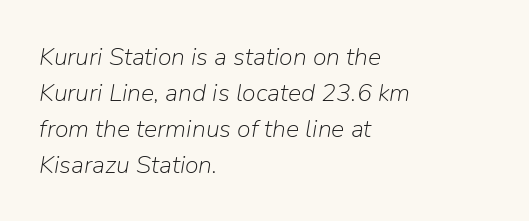
Q: Is the text bold? A: No.
Q: Is the text italic (slanted)? A: Yes, it leans right by about 9 degrees.
Q: Is the text underlined? A: No.
Q: How is the paragraph aligned? A: Left-aligned.
Q: Is the spacing between letters normal or unusually wide? A: Normal.
Q: Is the spacing between lines tight, normal or loose? A: Normal.
